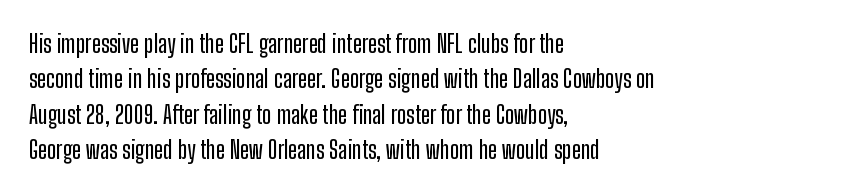
The image shows 24 px text type, upright; set left-aligned, normal line spacing (1.47x), normal letter spacing, not underlined.
